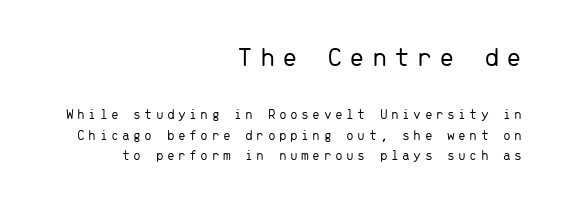
Here the designer chose a console-style face with uniform glyph widths. There is plenty of visible air inserted between adjacent glyphs. Caption: upper text group enlarged, lower text group reduced. The typesetter chose a ragged-left arrangement here.
